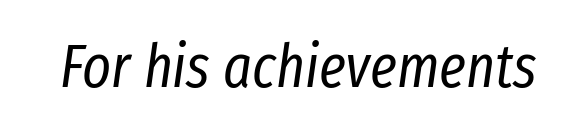
The characters are drawn with everyday or finer stroke widths. Glyph-to-glyph distance matches everyday printed text. Glance below the letters and you will spot only blank space. Observe the lean: these are italic letterforms. The letters advance in unequal steps, a hallmark of proportional type.
